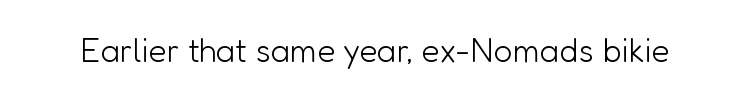
{"serif": "no", "italic": "no", "bold": "no", "weight": "light", "width": "normal", "stroke_contrast": "low", "x_height": "medium", "monospaced": "no", "underline": "no", "letter_spacing": "normal", "letter_spacing_em": 0.0, "glyph_px": 33}
